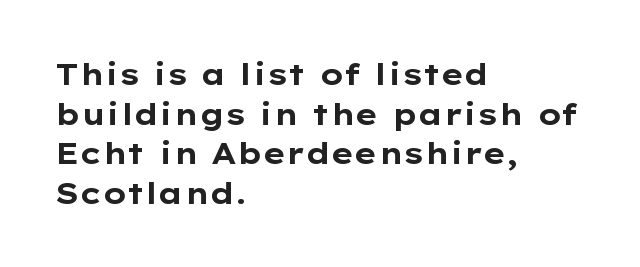
Any mark beneath the type? The region is blank. Honestly, the letter spacing is just normal — you wouldn't notice it. The type sits square on the baseline with zero lean. Is the block centered? No — it sits flush against the left margin.
